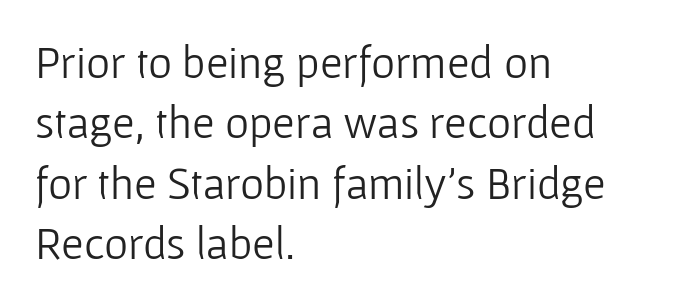
The image shows 46 px light sans-serif type, upright; set left-aligned, normal line spacing (1.31x), normal letter spacing, not underlined; low stroke contrast and a medium x-height.
